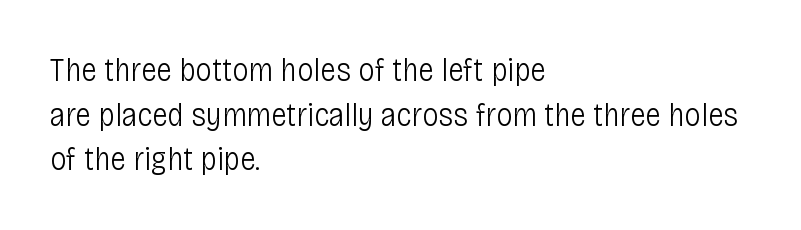
{"serif": "no", "italic": "no", "bold": "no", "weight": "light", "width": "condensed", "stroke_contrast": "low", "x_height": "large", "monospaced": "no", "underline": "no", "align": "left", "line_spacing": "normal", "line_spacing_ratio": 1.35, "letter_spacing": "normal", "letter_spacing_em": 0.0, "glyph_px": 33}
